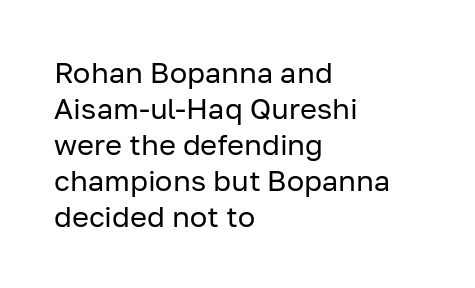
Q: Is the text bold? A: No.
Q: Is the text italic (slanted)? A: No, it is upright.
Q: Is the typeface a serif or a sans-serif typeface? A: Sans-serif.
Q: Is the text underlined? A: No.
Q: How is the paragraph aligned? A: Left-aligned.
Q: Is the spacing between letters normal or unusually wide? A: Normal.
Q: Width (condensed, normal, or wide)? A: Normal.
Q: Stroke contrast? A: Low.
Q: x-height? A: Medium.
Q: Monospaced? A: No.
